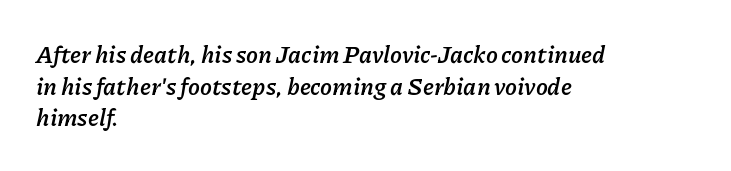
Q: Is the text bold? A: Yes.
Q: Is the text italic (slanted)? A: Yes, it leans right by about 11 degrees.
Q: Is the text underlined? A: No.
Q: How is the paragraph aligned? A: Left-aligned.
Q: Is the spacing between letters normal or unusually wide? A: Normal.
Q: Is the spacing between lines tight, normal or loose? A: Normal.
